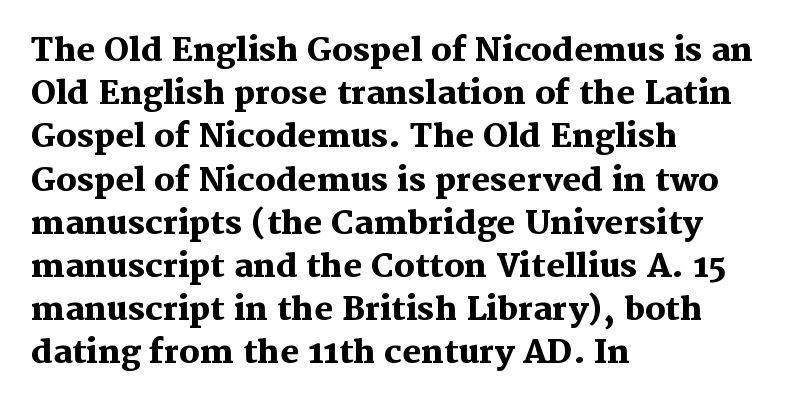
The image shows 32 px heavy serif type, upright; set left-aligned, normal line spacing (1.35x), normal letter spacing, not underlined; medium stroke contrast and a medium x-height.
